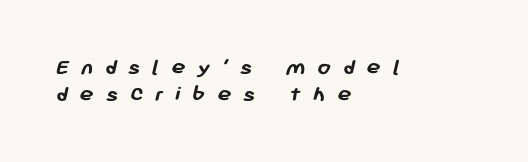
{"bold": "yes", "underline": "no", "align": "left", "line_spacing": "tight", "line_spacing_ratio": 1.12, "letter_spacing": "wide", "letter_spacing_em": 0.48, "glyph_px": 24}
